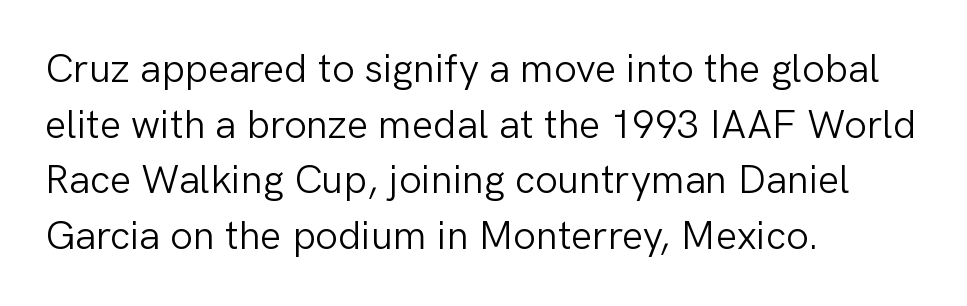
Q: Is the text bold? A: No.
Q: Is the text italic (slanted)? A: No, it is upright.
Q: Is the typeface a serif or a sans-serif typeface? A: Sans-serif.
Q: Is the text underlined? A: No.
Q: How is the paragraph aligned? A: Left-aligned.
Q: Is the spacing between letters normal or unusually wide? A: Normal.
Q: Is the spacing between lines tight, normal or loose? A: Normal.
Q: Width (condensed, normal, or wide)? A: Normal.
Q: Stroke contrast? A: Low.
Q: x-height? A: Medium.
Q: Monospaced? A: No.
